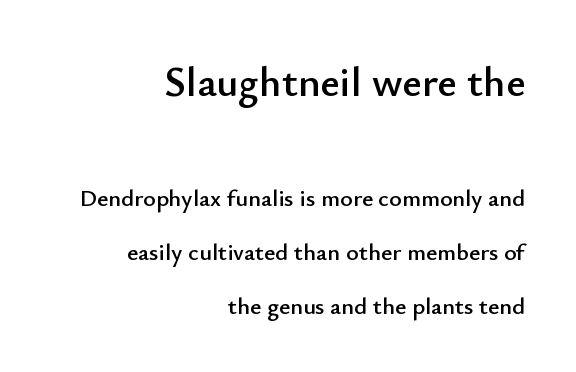
Q: Is the text italic (slanted)? A: No, it is upright.
Q: Is the typeface a serif or a sans-serif typeface? A: Sans-serif.
Q: Is the text underlined? A: No.
Q: How is the paragraph aligned? A: Right-aligned.
Q: Is the spacing between letters normal or unusually wide? A: Normal.
Q: Is the spacing between lines tight, normal or loose? A: Loose.
Q: Which block of text is set in a larger size, the first (top) or the second (bottom)? A: The first (top) one.
Q: Width (condensed, normal, or wide)? A: Normal.
Q: Stroke contrast? A: Low.
Q: x-height? A: Small.
Q: Monospaced? A: No.
